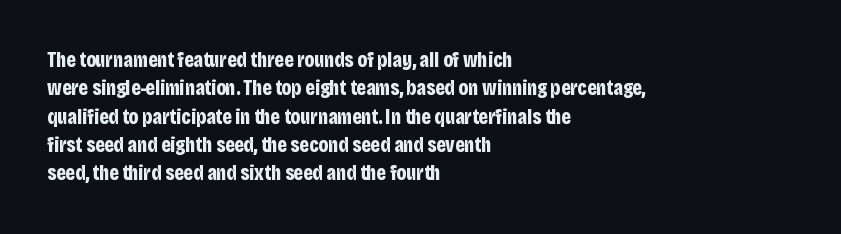
Q: Is the text bold? A: Yes.
Q: Is the text italic (slanted)? A: No, it is upright.
Q: Is the text underlined? A: No.
Q: How is the paragraph aligned? A: Left-aligned.
Q: Is the spacing between letters normal or unusually wide? A: Normal.
Q: Is the spacing between lines tight, normal or loose? A: Normal.
